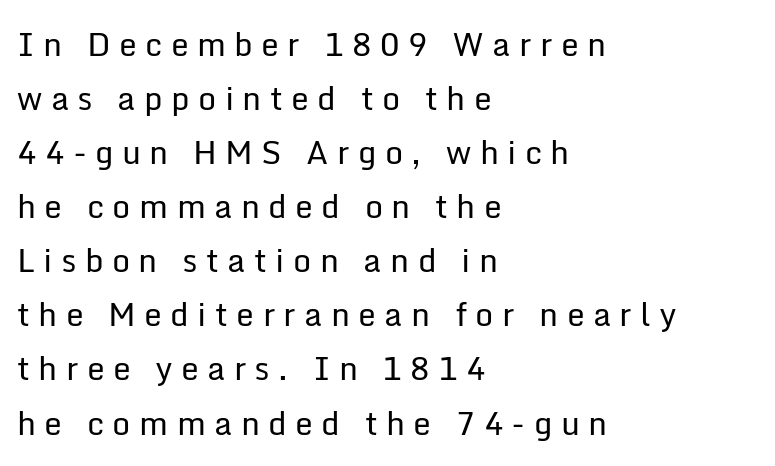
Unmarked baselines from the first word to the last. The face used here is proportionally spaced, like ordinary book or web type. Does the copy run flush right? No — it runs flush left. The face used here is rendered with a markedly widened letterfit. The font family rendered here belongs to the sans-serif group.
